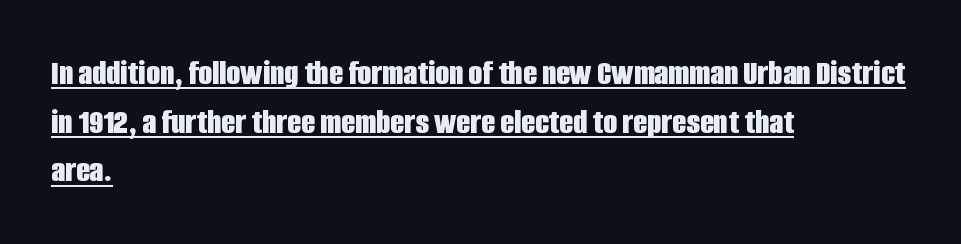
Varying glyph widths throughout — classic text-font behaviour. Quick note: underline on. Is there much room between lines? A standard amount, neither cramped nor airy. This sample is left-justified, so line endings fall wherever the words run out.
